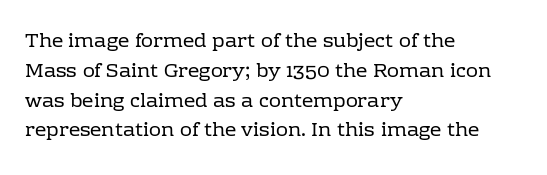
Rule under the text: the space is simply empty. Upright lettering throughout. This rendering leaves character spacing at its baseline value. If you drew a ruler down the left edge, every line would touch it. Is there much room between lines? A standard amount, neither cramped nor airy. This reads as an unemphasized weight, regular at the heaviest.
